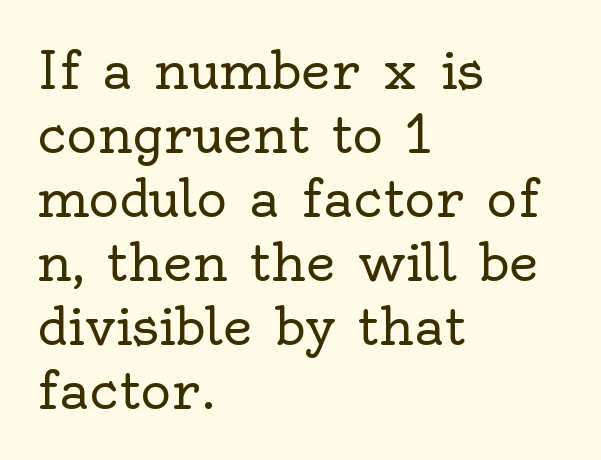
The image shows 52 px regular-weight serif type, upright; set left-aligned, line spacing 1.23x, normal letter spacing, not underlined; a small x-height.
